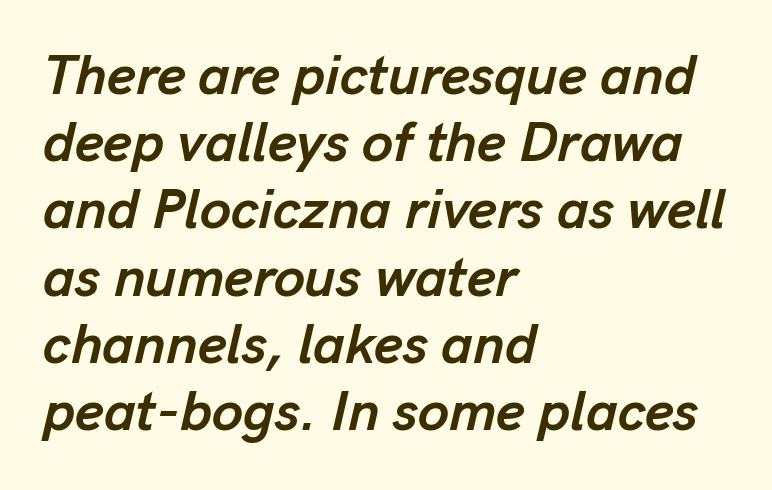
{"italic": "yes", "lean": "right", "slant_degrees": 13, "bold": "yes", "weight": "semibold", "width": "normal", "stroke_contrast": "low", "x_height": "medium", "monospaced": "no", "underline": "no", "align": "left", "line_spacing_ratio": 1.2, "letter_spacing": "normal", "letter_spacing_em": 0.0, "glyph_px": 56}
